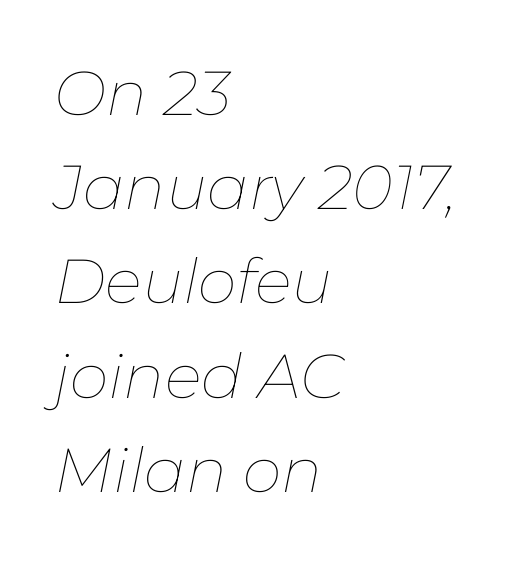
Each new line begins a customary step beneath the previous one. Does the lettering tilt? It does — this is italic. Does the copy run flush right? No — it runs flush left. This sample uses plain, unmodified letter spacing. Stroke mass is kept to a normal reading level or below.
